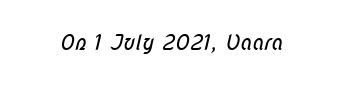
Q: Is the text bold? A: No.
Q: Is the text underlined? A: No.
Q: Is the spacing between letters normal or unusually wide? A: Normal.
